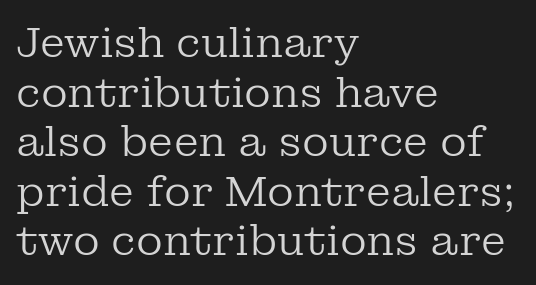
{"serif": "yes", "italic": "no", "bold": "no", "weight": "regular", "width": "normal", "stroke_contrast": "low", "x_height": "medium", "monospaced": "no", "underline": "no", "align": "left", "line_spacing_ratio": 1.21, "letter_spacing": "normal", "letter_spacing_em": 0.0, "glyph_px": 41}
